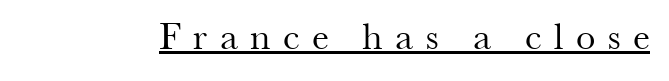
Q: Is the text bold? A: No.
Q: Is the text italic (slanted)? A: No, it is upright.
Q: Is the typeface a serif or a sans-serif typeface? A: Serif.
Q: Is the text underlined? A: Yes.
Q: Is the spacing between letters normal or unusually wide? A: Unusually wide.
Q: Width (condensed, normal, or wide)? A: Normal.
Q: Stroke contrast? A: Medium.
Q: x-height? A: Small.
Q: Monospaced? A: No.
